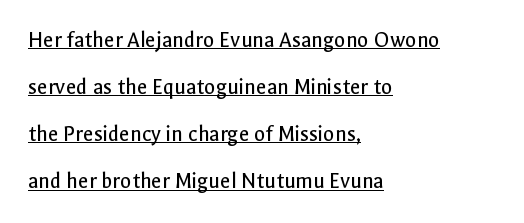
The image shows 23 px text type, upright; set left-aligned, loose line spacing (2.05x), normal letter spacing, underlined.
